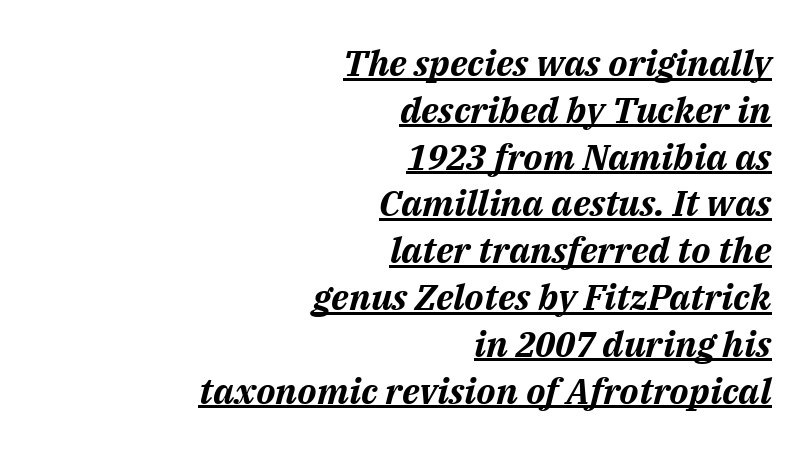
{"italic": "yes", "lean": "right", "slant_degrees": 14, "bold": "yes", "weight": "bold", "width": "normal", "stroke_contrast": "medium", "x_height": "medium", "monospaced": "no", "underline": "yes", "align": "right", "line_spacing": "normal", "line_spacing_ratio": 1.3, "letter_spacing": "normal", "letter_spacing_em": 0.0, "glyph_px": 36}
